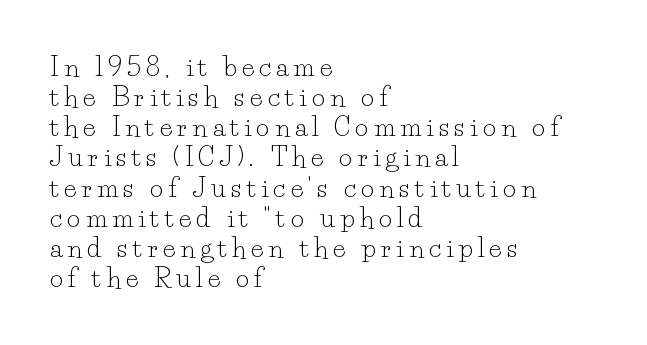
Q: Is the text bold? A: No.
Q: Is the text italic (slanted)? A: No, it is upright.
Q: Is the text underlined? A: No.
Q: How is the paragraph aligned? A: Left-aligned.
Q: Is the spacing between letters normal or unusually wide? A: Unusually wide.
